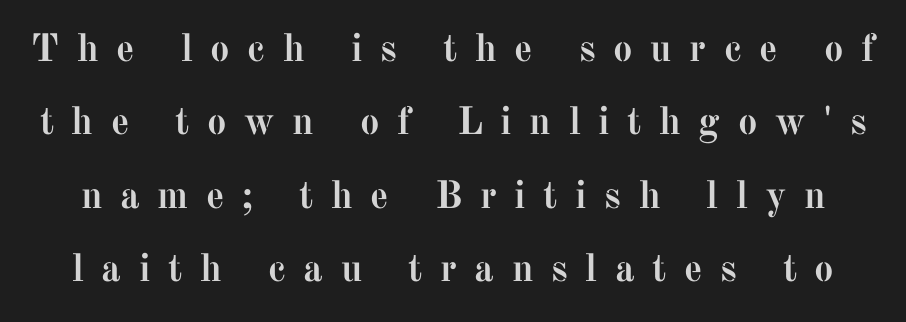
{"serif": "yes", "italic": "no", "bold": "yes", "weight": "semibold", "width": "normal", "stroke_contrast": "medium", "x_height": "medium", "monospaced": "no", "underline": "no", "line_spacing_ratio": 1.88, "letter_spacing": "wide", "letter_spacing_em": 0.45, "glyph_px": 39}
